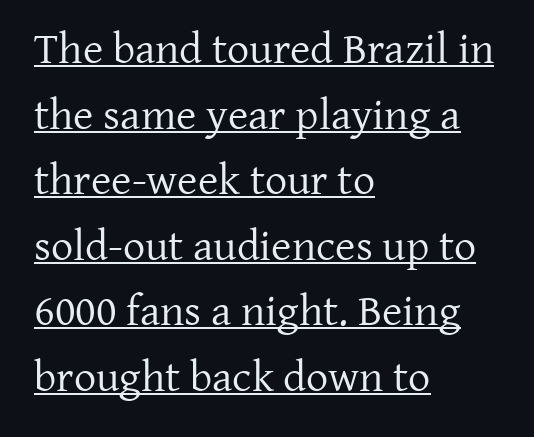
The image shows 44 px regular-weight serif type, upright; set left-aligned, normal line spacing (1.49x), normal letter spacing, underlined; low stroke contrast and a medium x-height.
